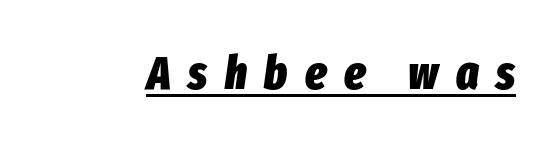
{"italic": "yes", "lean": "right", "slant_degrees": 8, "bold": "yes", "weight": "heavy", "width": "condensed", "stroke_contrast": "low", "x_height": "medium", "monospaced": "no", "underline": "yes", "letter_spacing": "wide", "letter_spacing_em": 0.37, "glyph_px": 47}
